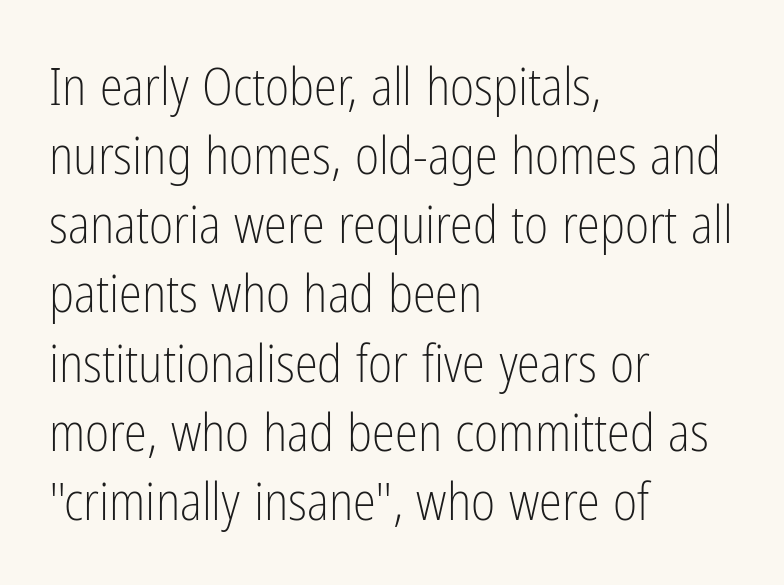
The strokes carry an ordinary text weight at most. Descenders hang freely into open space. The lines are quadded left. These lines are composed in type without serifs.
